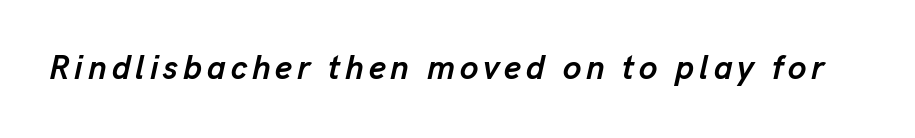
{"italic": "yes", "lean": "right", "slant_degrees": 13, "bold": "yes", "weight": "semibold", "width": "normal", "stroke_contrast": "low", "x_height": "medium", "monospaced": "no", "underline": "no", "glyph_px": 33}
